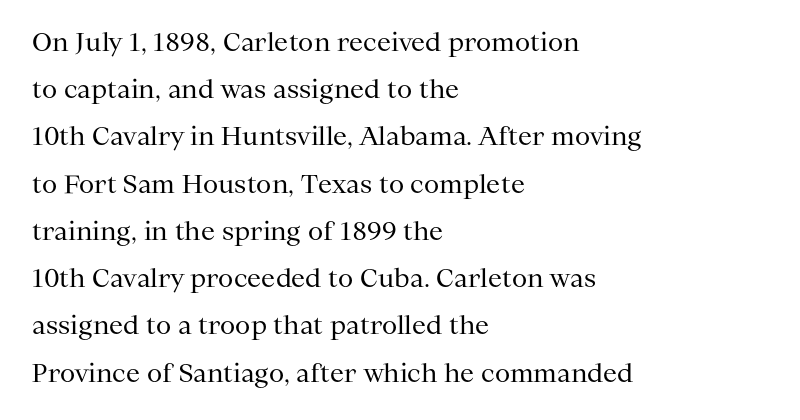
The image shows 25 px text type, upright; set left-aligned, line spacing 1.89x, normal letter spacing, not underlined.
